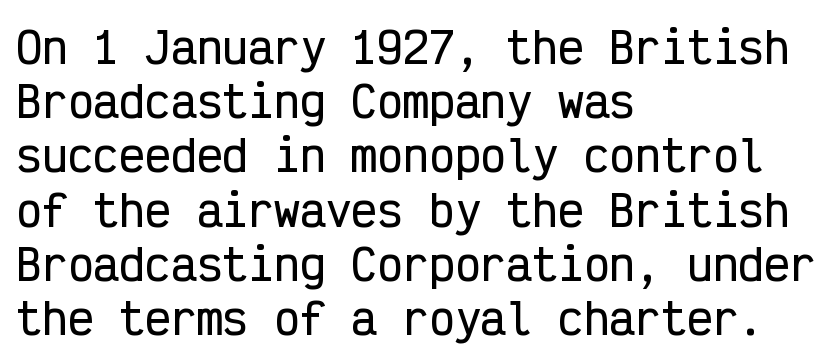
This sample has the even, mechanical cadence of fixed-width lettering. The lettering stays uniformly vertical, giving the passage a roman look. Quick note: underline off. A normal amount of white space separates one row of letters from the next. Each line starts at the same left margin while the right side varies.
